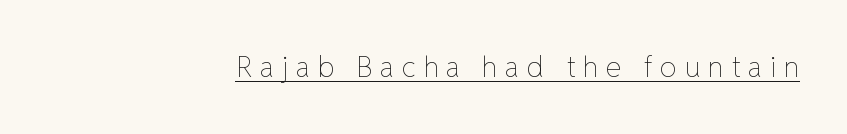
Q: Is the text bold? A: No.
Q: Is the text italic (slanted)? A: No, it is upright.
Q: Is the text underlined? A: Yes.
Q: How is the paragraph aligned? A: Right-aligned.
Q: Is the spacing between letters normal or unusually wide? A: Unusually wide.
Q: Width (condensed, normal, or wide)? A: Normal.
Q: Stroke contrast? A: Low.
Q: x-height? A: Medium.
Q: Monospaced? A: No.
